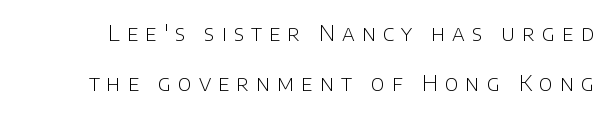
The image shows 21 px text type, upright; set loose line spacing (2.38x), unusually wide letter spacing (+0.33 em), not underlined.
